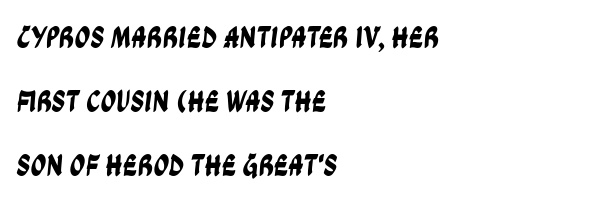
Q: Is the typeface a serif or a sans-serif typeface? A: Sans-serif.
Q: Is the text underlined? A: No.
Q: How is the paragraph aligned? A: Left-aligned.
Q: Is the spacing between letters normal or unusually wide? A: Normal.
Q: Is the spacing between lines tight, normal or loose? A: Loose.
Q: Width (condensed, normal, or wide)? A: Condensed.
Q: Stroke contrast? A: Low.
Q: x-height? A: Large.
Q: Monospaced? A: No.
